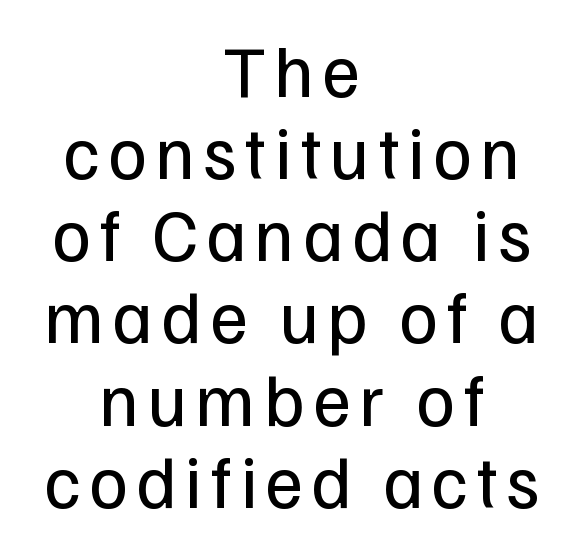
{"serif": "no", "italic": "no", "bold": "no", "weight": "regular", "width": "normal", "stroke_contrast": "low", "x_height": "medium", "monospaced": "no", "underline": "no", "align": "center", "line_spacing": "tight", "line_spacing_ratio": 1.11, "glyph_px": 74}
